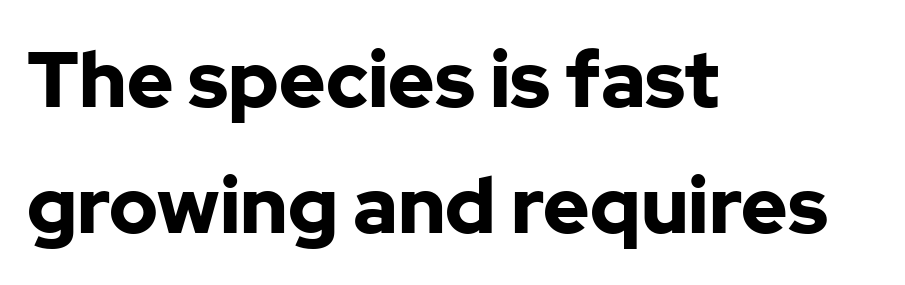
{"serif": "no", "italic": "no", "bold": "yes", "weight": "bold", "width": "normal", "stroke_contrast": "low", "x_height": "medium", "monospaced": "no", "underline": "no", "align": "left", "line_spacing": "normal", "line_spacing_ratio": 1.62, "letter_spacing": "normal", "letter_spacing_em": 0.0, "glyph_px": 78}
